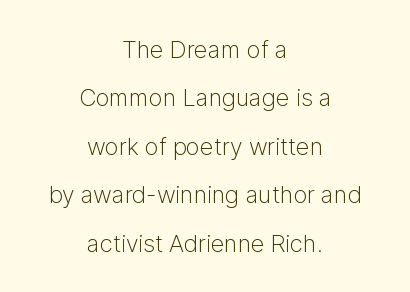
{"italic": "no", "bold": "no", "underline": "no", "align": "center", "line_spacing": "loose", "line_spacing_ratio": 2.02, "letter_spacing": "normal", "letter_spacing_em": 0.0, "glyph_px": 24}
